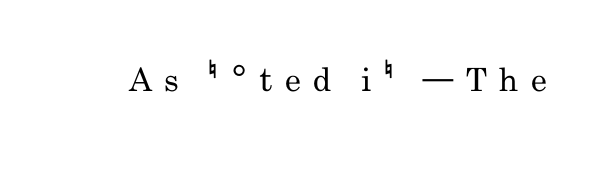
Q: Is the text bold? A: No.
Q: Is the text italic (slanted)? A: No, it is upright.
Q: Is the typeface a serif or a sans-serif typeface? A: Sans-serif.
Q: Is the text underlined? A: No.
Q: Is the spacing between letters normal or unusually wide? A: Unusually wide.
Q: Width (condensed, normal, or wide)? A: Condensed.
Q: Stroke contrast? A: Low.
Q: x-height? A: Small.
Q: Monospaced? A: No.
